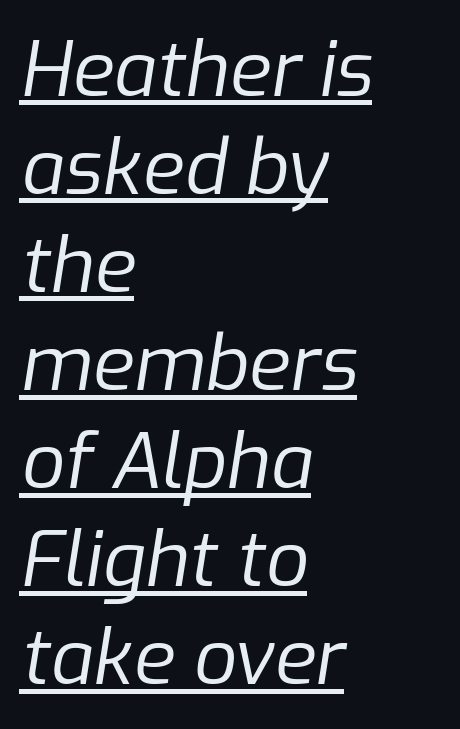
The image shows 76 px regular-weight type, italic (leaning right); set left-aligned, normal line spacing (1.29x), normal letter spacing, underlined; low stroke contrast and a medium x-height.
